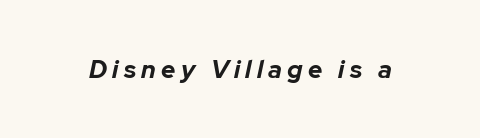
{"italic": "yes", "lean": "right", "slant_degrees": 12, "bold": "yes", "underline": "no", "letter_spacing": "wide", "letter_spacing_em": 0.21, "glyph_px": 25}
